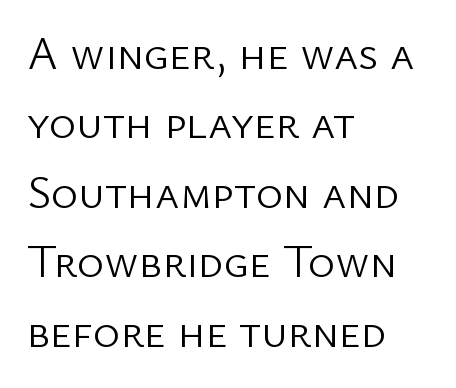
The image shows 46 px light sans-serif type, upright; set left-aligned, normal line spacing (1.51x), normal letter spacing, not underlined; low stroke contrast and a medium x-height.
